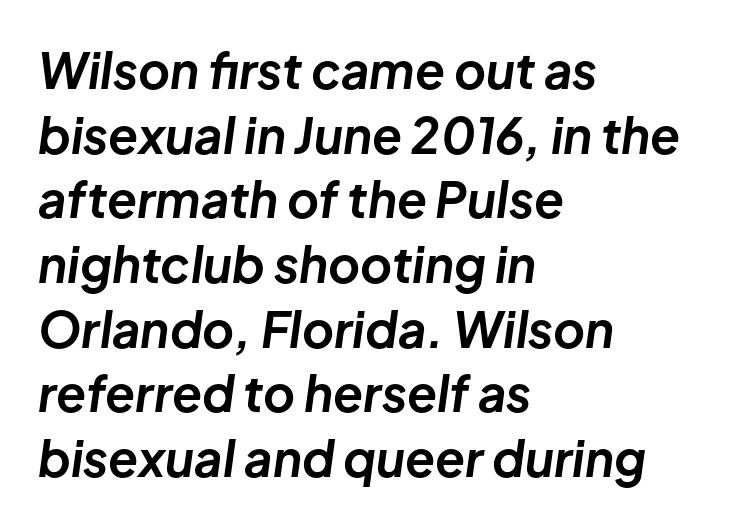
The compositor pushed each line to the left boundary. Stroke thickness is high; the sample reads as a true bold. Letters rest on an invisible, unmarked baseline. If you drew a line through each stem, it would be angled.
